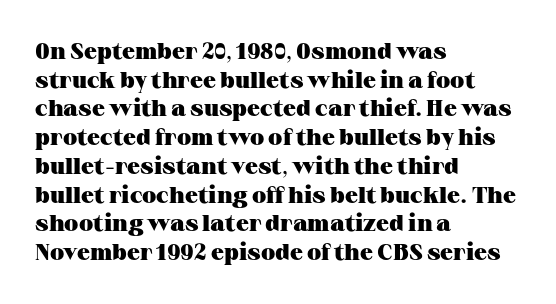
In CSS terms this would be text-align: left. On the weight axis this lands at bold, roughly 700. No word sits above an underline. Regarding leading, the lines here are spaced in the standard way. Quick note: not italic, upright. Glyph-to-glyph distance matches everyday printed text.
